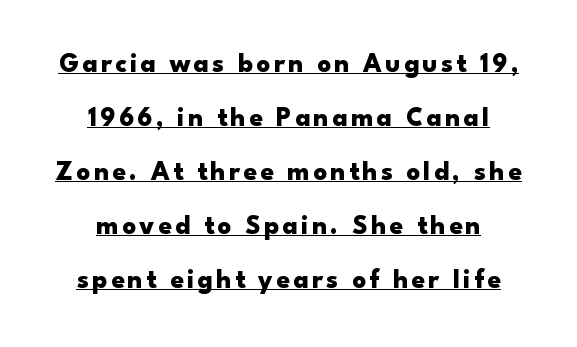
{"italic": "no", "bold": "yes", "underline": "yes", "line_spacing": "loose", "line_spacing_ratio": 2.0, "glyph_px": 27}
